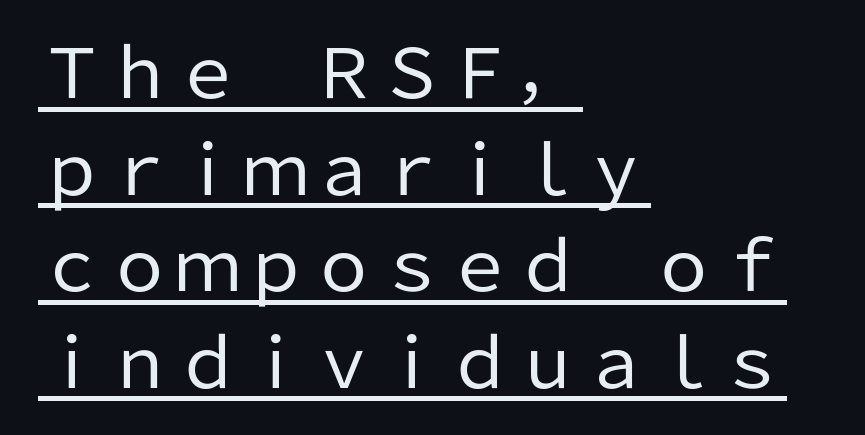
Q: Is the text bold? A: No.
Q: Is the text italic (slanted)? A: No, it is upright.
Q: Is the typeface a serif or a sans-serif typeface? A: Sans-serif.
Q: Is the text underlined? A: Yes.
Q: How is the paragraph aligned? A: Left-aligned.
Q: Is the spacing between letters normal or unusually wide? A: Normal.
Q: Is the spacing between lines tight, normal or loose? A: Normal.
Q: Width (condensed, normal, or wide)? A: Normal.
Q: Stroke contrast? A: Low.
Q: x-height? A: Medium.
Q: Monospaced? A: No.
